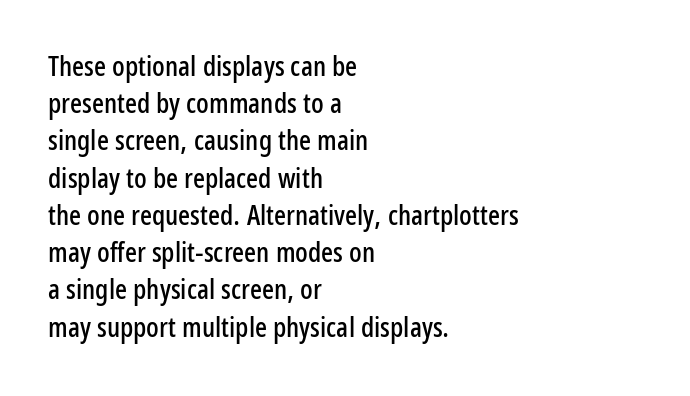
Q: Is the text italic (slanted)? A: No, it is upright.
Q: Is the typeface a serif or a sans-serif typeface? A: Sans-serif.
Q: Is the text underlined? A: No.
Q: How is the paragraph aligned? A: Left-aligned.
Q: Is the spacing between letters normal or unusually wide? A: Normal.
Q: Is the spacing between lines tight, normal or loose? A: Normal.
Q: Width (condensed, normal, or wide)? A: Condensed.
Q: Stroke contrast? A: Low.
Q: x-height? A: Medium.
Q: Monospaced? A: No.
